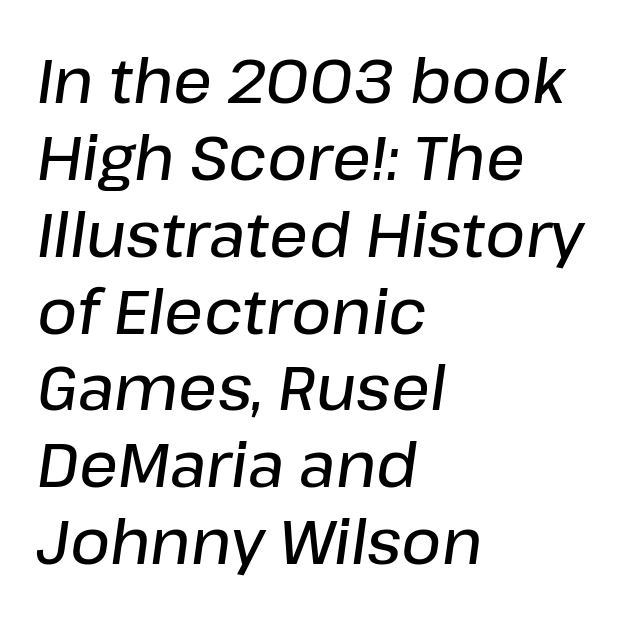
Successive baselines arrive at the customary interval. Here the glyphs are tracked normally, forming tight word shapes. Each letter keeps its own natural width here, so spacing adapts to shape. Reading down the block, your eye returns to a fixed left position each line. Nobody drew a line under any word here. Emphasis by weight is partial: semibold.
